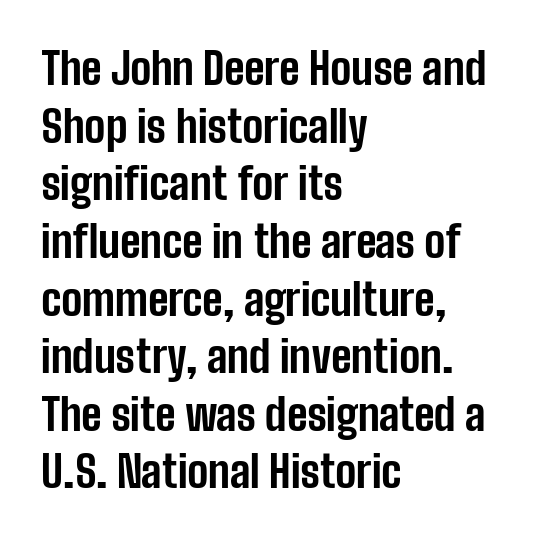
Each glyph is drawn with heavy, bold strokes. This sample uses an upright cut, with every glyph sitting square on the baseline. Check under the words: just untouched page. Baseline-to-baseline distance is the conventional proportion of letter height.
